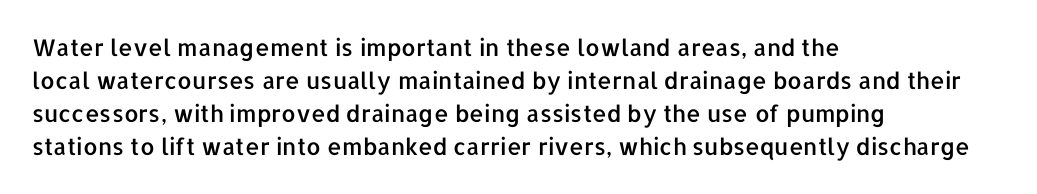
The image shows 23 px text type, upright; set left-aligned, normal line spacing (1.44x), normal letter spacing, not underlined.
